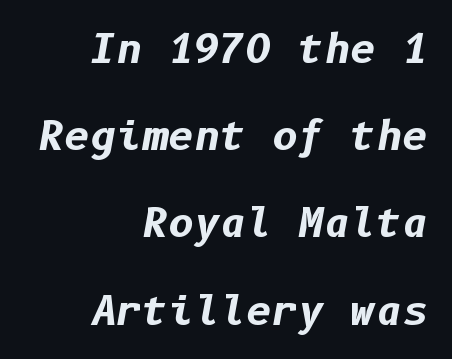
Q: Is the text bold? A: Yes.
Q: Is the text italic (slanted)? A: Yes, it leans right by about 10 degrees.
Q: Is the text underlined? A: No.
Q: How is the paragraph aligned? A: Right-aligned.
Q: Is the spacing between letters normal or unusually wide? A: Normal.
Q: Is the spacing between lines tight, normal or loose? A: Loose.
Q: Width (condensed, normal, or wide)? A: Normal.
Q: Stroke contrast? A: Low.
Q: x-height? A: Medium.
